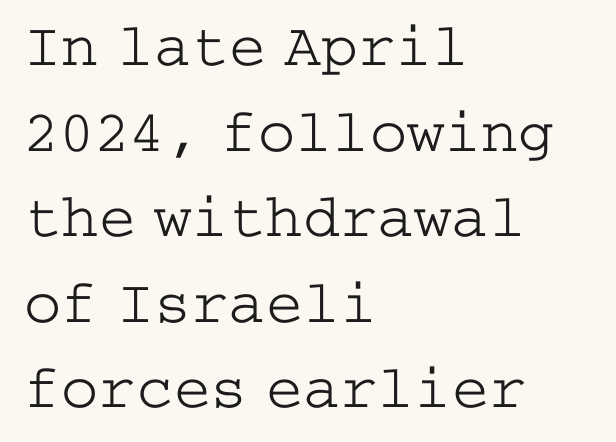
Weight: in the light-to-regular range. The strip under each line holds only bare page. The typography opts for an upright posture over an oblique one. A typesetter would call this leading conventional body-copy spacing. In CSS terms this would be text-align: left.
